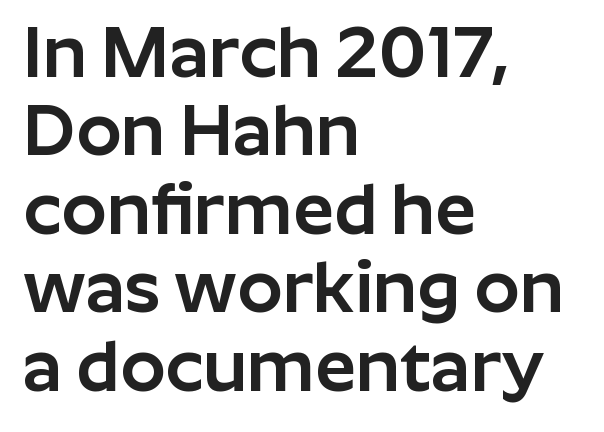
Think of a printed novel: that variable character pitch is what you see here. This rendering uses left alignment, leaving the right contour irregular. Lines of text with bare space underneath. The letters stand straight up with perfectly vertical stems.
